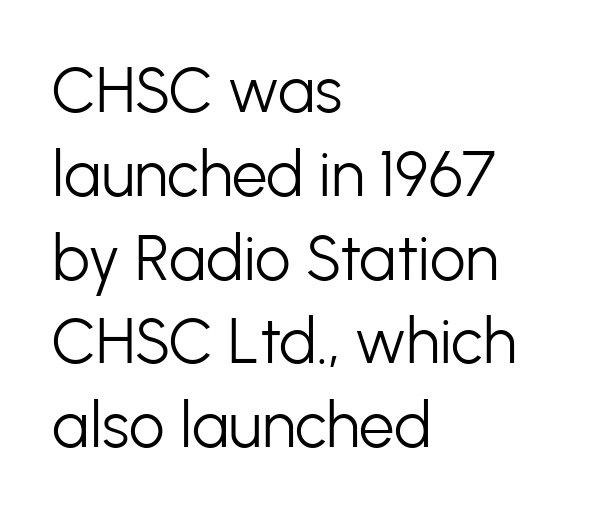
Q: Is the text bold? A: No.
Q: Is the text italic (slanted)? A: No, it is upright.
Q: Is the typeface a serif or a sans-serif typeface? A: Sans-serif.
Q: Is the text underlined? A: No.
Q: How is the paragraph aligned? A: Left-aligned.
Q: Is the spacing between letters normal or unusually wide? A: Normal.
Q: Is the spacing between lines tight, normal or loose? A: Normal.
Q: Width (condensed, normal, or wide)? A: Normal.
Q: Stroke contrast? A: Low.
Q: x-height? A: Medium.
Q: Monospaced? A: No.
